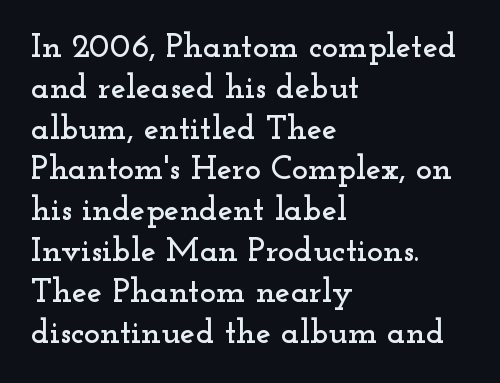
The letters advance in unequal steps, a hallmark of proportional type. Honestly, the letter spacing is just normal — you wouldn't notice it. Honestly, there is no underline to notice here at all. The letters carry serifs — small finishing strokes at the ends of their stems. Does the lettering tilt? It doesn't — this is upright.
